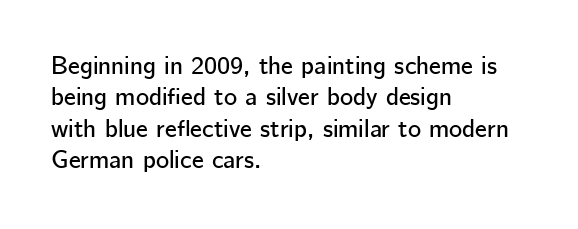
Q: Is the text italic (slanted)? A: No, it is upright.
Q: Is the text underlined? A: No.
Q: How is the paragraph aligned? A: Left-aligned.
Q: Is the spacing between letters normal or unusually wide? A: Normal.
Q: Is the spacing between lines tight, normal or loose? A: Normal.
